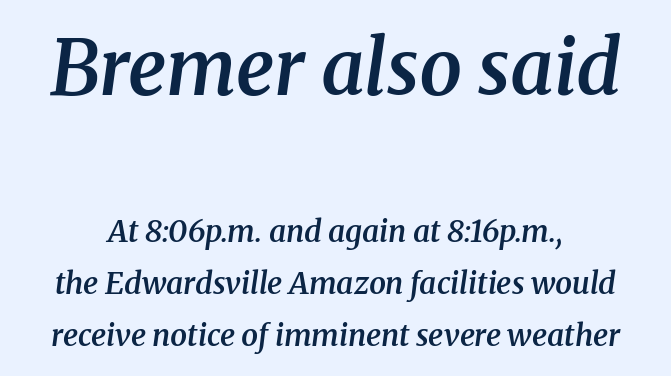
Typographically, this falls in the serif category. Look at the tracking — it's just the regular setting, nothing added. Is the type bold? Partly — it's a semibold, heavier than regular but not fully bold. The letters are slanted; this is an italic face. Here the designer chose a conventional face with non-uniform glyph widths.
